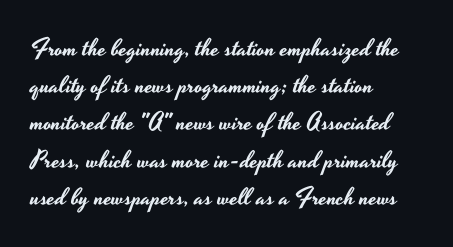
Interline gaps are of average width in this sample. The face used here is rendered with its standard letterfit. Leftover space on each line is placed entirely after the last word. Beneath every word, the page is bare.
